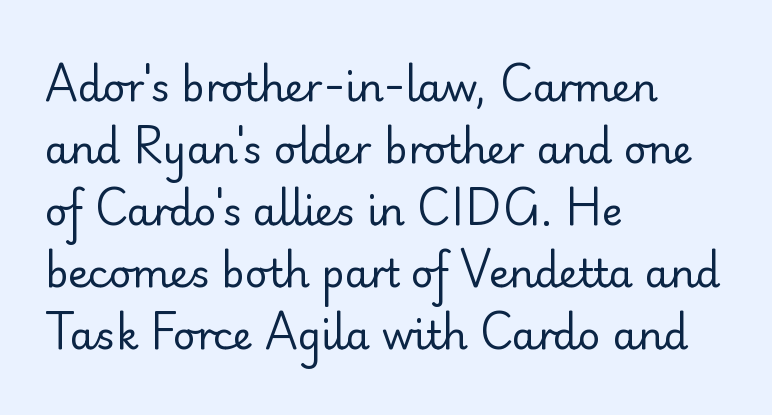
The image shows 39 px regular-weight sans-serif type, upright; set left-aligned, normal line spacing (1.59x), normal letter spacing, not underlined; low stroke contrast and a small x-height.
